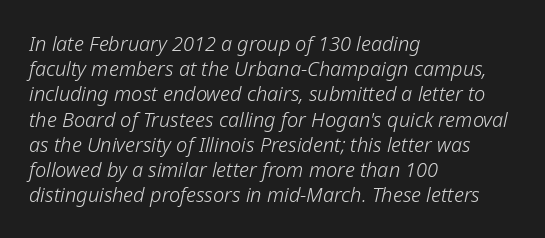
{"italic": "yes", "lean": "right", "slant_degrees": 12, "bold": "no", "underline": "no", "align": "left", "line_spacing": "normal", "line_spacing_ratio": 1.26, "letter_spacing": "normal", "letter_spacing_em": 0.0, "glyph_px": 20}
